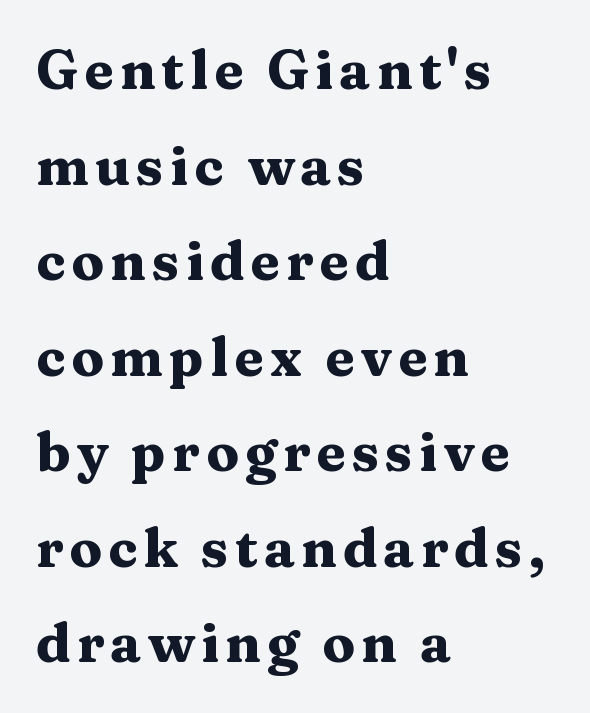
Stroke terminals: seriffed. Rendered with straight, roman letterforms. A bare baseline throughout the passage. The paragraph shown leans on its left margin.
